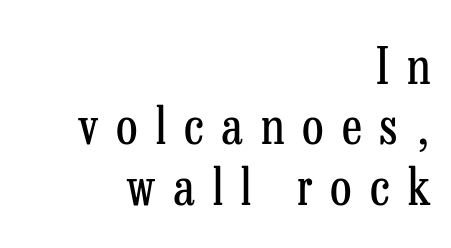
The image shows 50 px regular-weight, condensed serif type, upright; set right-aligned, line spacing 1.21x, unusually wide letter spacing (+0.36 em), not underlined; low stroke contrast and a medium x-height.
